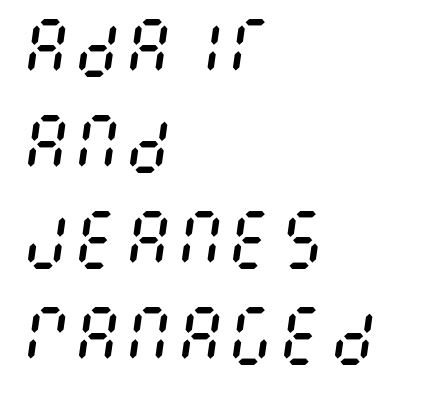
The lines sit at an ordinary, default distance from one another. This is oblique type, the kind used for emphasis or titles. The lines in this sample share a left origin and differ only in where they stop. This rendering features lettering with no underline. A quiet, ordinary-to-light weight characterises the typeface.
